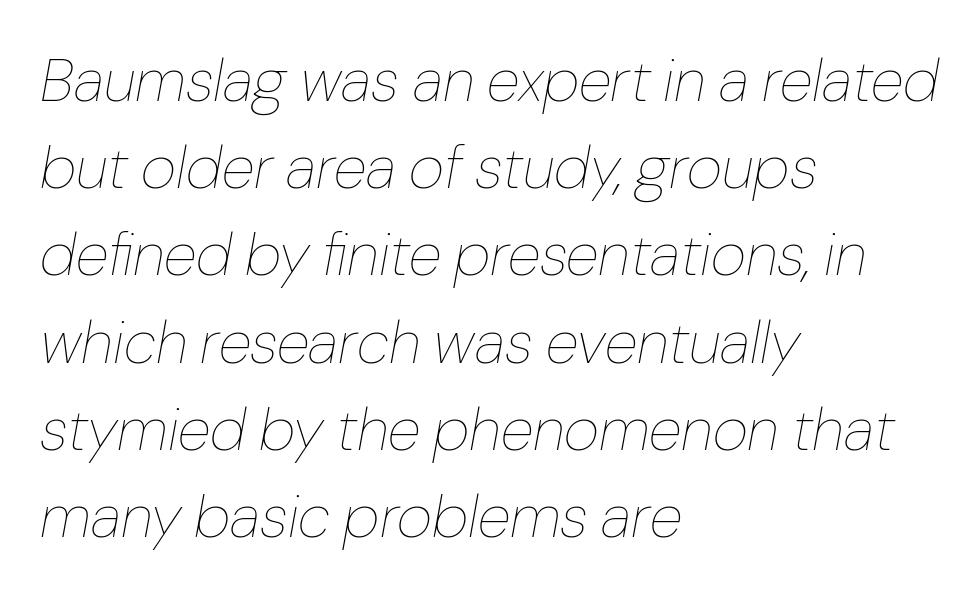
Q: Is the text bold? A: No.
Q: Is the text italic (slanted)? A: Yes, it leans right by about 10 degrees.
Q: Is the text underlined? A: No.
Q: How is the paragraph aligned? A: Left-aligned.
Q: Is the spacing between letters normal or unusually wide? A: Normal.
Q: Is the spacing between lines tight, normal or loose? A: Normal.
Q: Width (condensed, normal, or wide)? A: Normal.
Q: Stroke contrast? A: Low.
Q: x-height? A: Medium.
Q: Monospaced? A: No.
